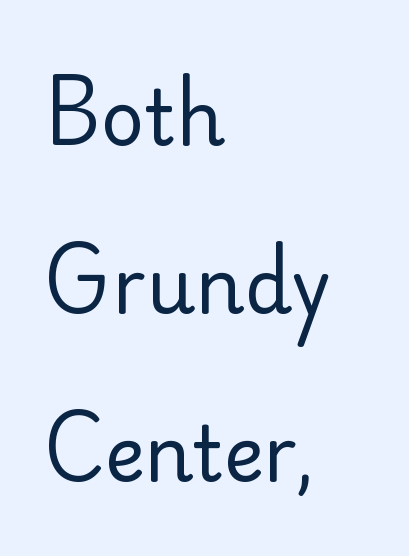
The glyphs are unaccompanied by any horizontal stroke below them. Font category for this specimen: sans-serif. Reading down the block, your eye returns to a fixed left position each line. Ascenders rise straight up at ninety degrees. The type is set solid horizontally, with unmodified tracking. This reads as an unemphasized weight, regular at the heaviest.
